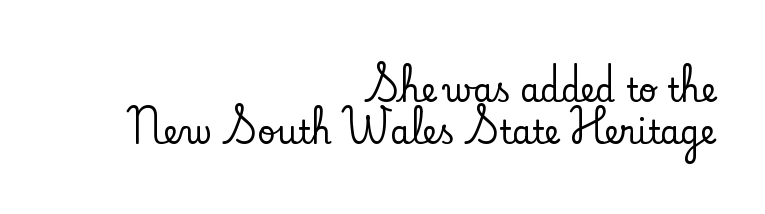
{"serif": "yes", "italic": "no", "width": "normal", "stroke_contrast": "low", "x_height": "small", "monospaced": "no", "underline": "no", "align": "right", "line_spacing": "normal", "line_spacing_ratio": 1.3, "letter_spacing": "normal", "letter_spacing_em": 0.0, "glyph_px": 32}
